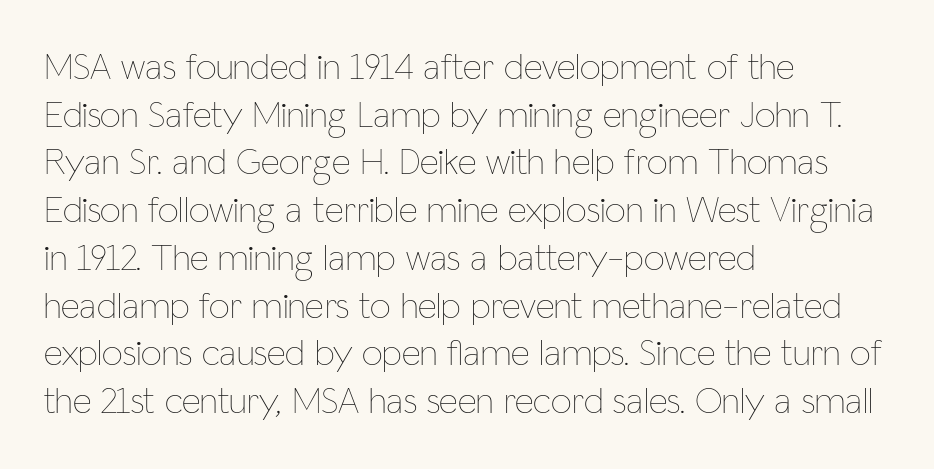
Q: Is the text bold? A: No.
Q: Is the text italic (slanted)? A: No, it is upright.
Q: Is the text underlined? A: No.
Q: How is the paragraph aligned? A: Left-aligned.
Q: Is the spacing between letters normal or unusually wide? A: Normal.
Q: Is the spacing between lines tight, normal or loose? A: Normal.
Q: Width (condensed, normal, or wide)? A: Condensed.
Q: Stroke contrast? A: Low.
Q: x-height? A: Medium.
Q: Monospaced? A: No.
